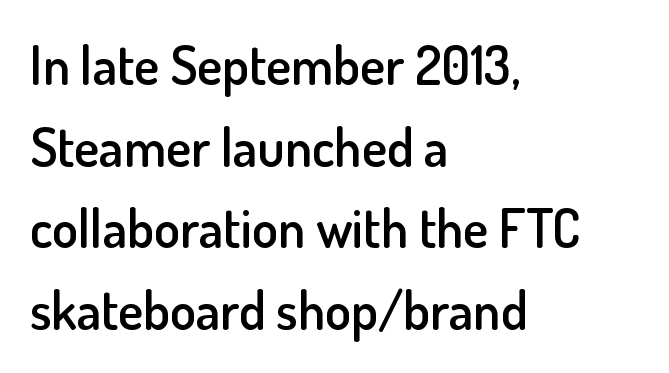
Q: Is the text bold? A: Semi-bold.
Q: Is the text italic (slanted)? A: No, it is upright.
Q: Is the typeface a serif or a sans-serif typeface? A: Sans-serif.
Q: Is the text underlined? A: No.
Q: How is the paragraph aligned? A: Left-aligned.
Q: Is the spacing between letters normal or unusually wide? A: Normal.
Q: Is the spacing between lines tight, normal or loose? A: Normal.
Q: Width (condensed, normal, or wide)? A: Normal.
Q: Stroke contrast? A: Low.
Q: x-height? A: Small.
Q: Monospaced? A: No.
